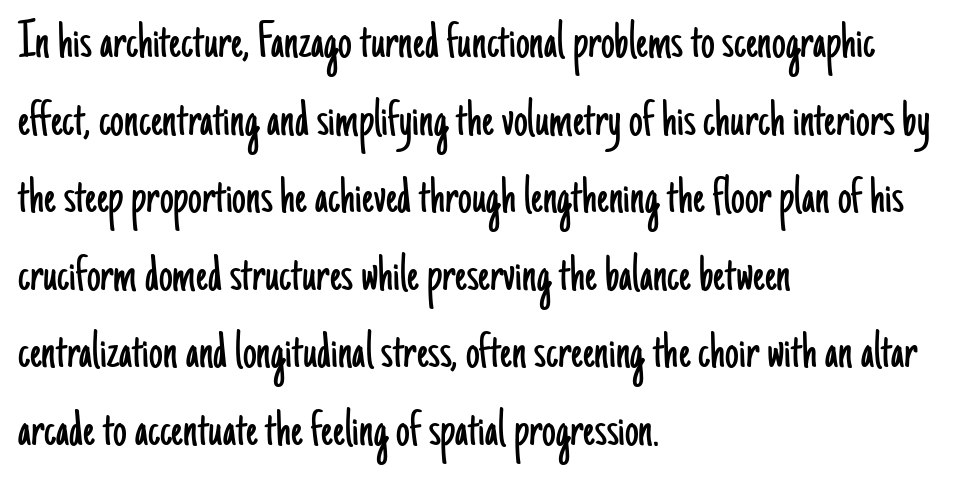
In terms of letterspacing, this is plain default setting. The face used here is proportionally spaced, like ordinary book or web type. This rendering uses left alignment, leaving the right contour irregular. Serifs: no, the terminals of the letterforms are clean. No chunkiness to these letters — they're not bold.
